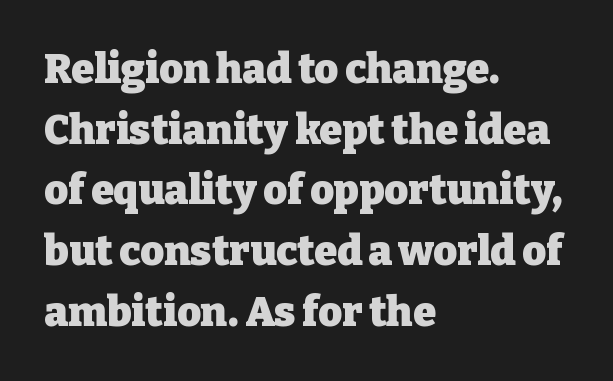
{"serif": "yes", "italic": "no", "bold": "yes", "weight": "heavy", "width": "normal", "stroke_contrast": "low", "x_height": "medium", "monospaced": "no", "underline": "no", "align": "left", "line_spacing": "normal", "line_spacing_ratio": 1.48, "letter_spacing": "normal", "letter_spacing_em": 0.0, "glyph_px": 41}
